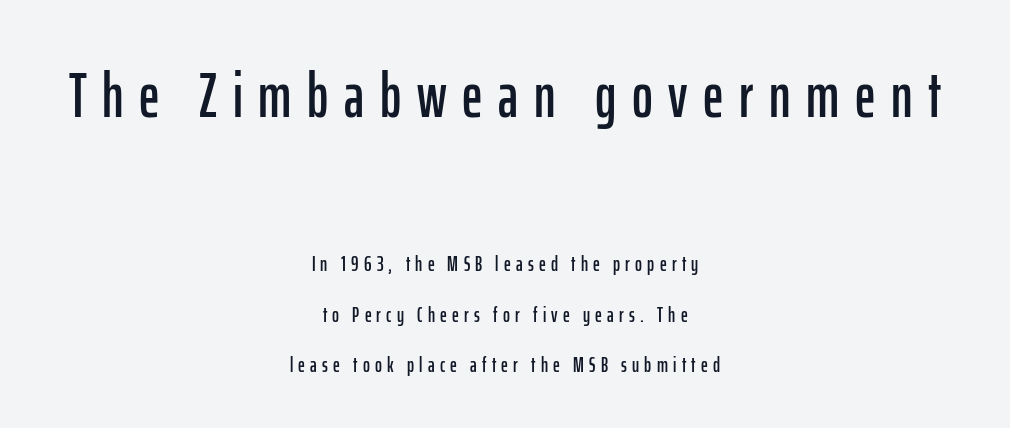
{"serif": "no", "italic": "no", "width": "condensed", "stroke_contrast": "low", "x_height": "medium", "monospaced": "no", "underline": "no", "align": "center", "line_spacing": "loose", "line_spacing_ratio": 2.41, "letter_spacing": "wide", "letter_spacing_em": 0.25, "larger_block": "first", "size_ratio": 3.0, "glyph_px": 63}
